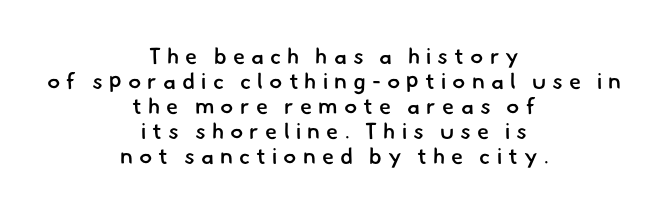
The zone under the glyphs is completely vacant. Both edges are ragged and mirror each other, which tells us the setting is centered. A semibold gives these letters moderate extra thickness, short of bold. In terms of letterspacing, this is a distinctly airy, spread setting.
